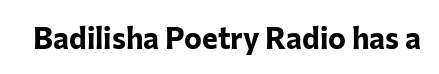
Q: Is the text bold? A: Yes.
Q: Is the text italic (slanted)? A: No, it is upright.
Q: Is the typeface a serif or a sans-serif typeface? A: Sans-serif.
Q: Is the text underlined? A: No.
Q: Is the spacing between letters normal or unusually wide? A: Normal.
Q: Width (condensed, normal, or wide)? A: Normal.
Q: Stroke contrast? A: Low.
Q: x-height? A: Medium.
Q: Monospaced? A: No.
